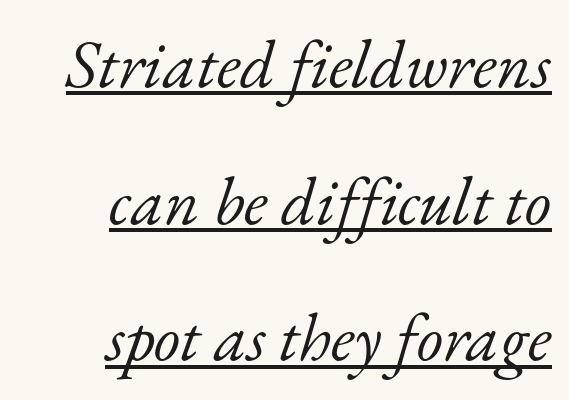
Q: Is the text bold? A: No.
Q: Is the text italic (slanted)? A: Yes, it leans right by about 17 degrees.
Q: Is the typeface a serif or a sans-serif typeface? A: Serif.
Q: Is the text underlined? A: Yes.
Q: How is the paragraph aligned? A: Right-aligned.
Q: Is the spacing between letters normal or unusually wide? A: Normal.
Q: Is the spacing between lines tight, normal or loose? A: Loose.
Q: Width (condensed, normal, or wide)? A: Normal.
Q: Stroke contrast? A: Low.
Q: x-height? A: Small.
Q: Monospaced? A: No.
